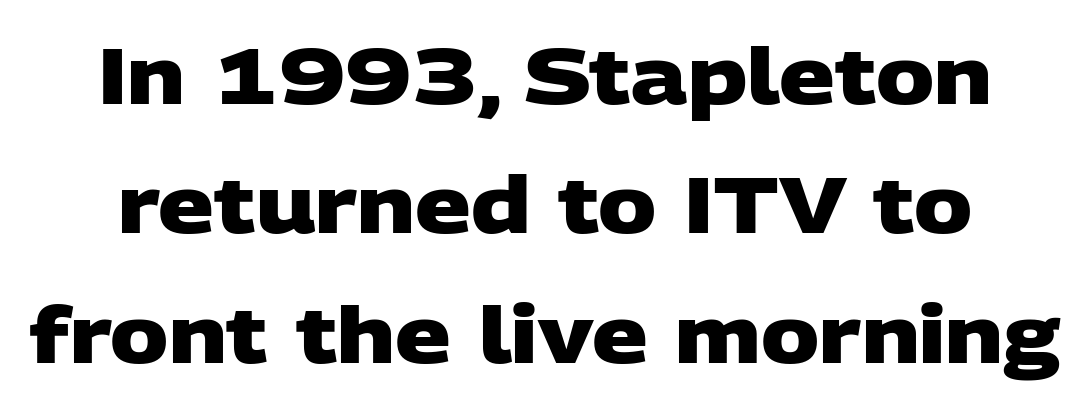
Does the type have serifs? No, each stem ends abruptly. Nobody drew a line under any word here. Typesetter's note: full bold, strokes at maximum text heaviness. The face used here is rendered with its standard letterfit. Varying glyph widths throughout — classic text-font behaviour. The leading is moderate, giving the passage an even texture.
